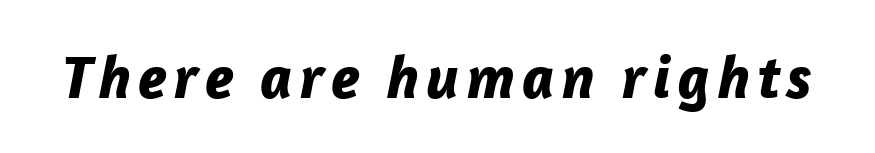
The image shows 61 px bold type, italic (leaning right); set not underlined; low stroke contrast and a medium x-height.
